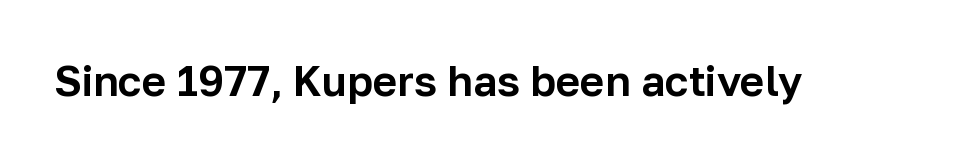
Is there any slant? The stems are plumb. Default kerning and tracking; the words read as compact shapes. Think of a printed novel: that variable character pitch is what you see here. You can tell from the bare stems that sans-serif type was used. Descenders are the only things crossing below the line.
